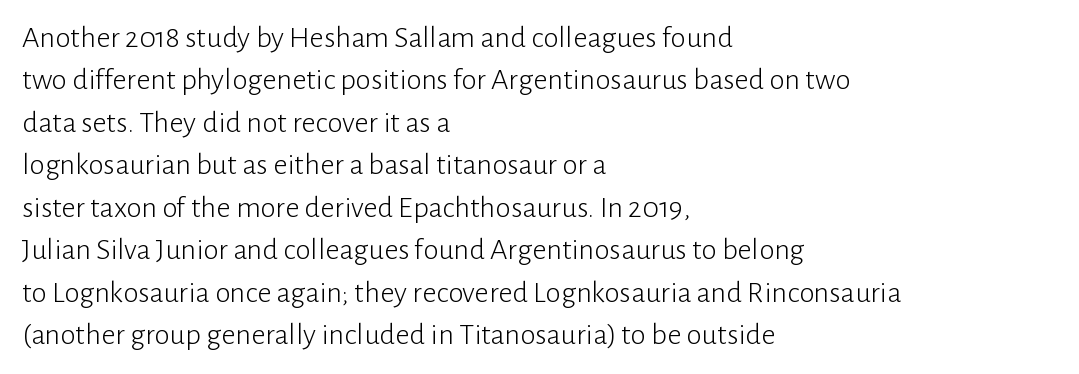
Q: Is the text bold? A: No.
Q: Is the text italic (slanted)? A: No, it is upright.
Q: Is the typeface a serif or a sans-serif typeface? A: Sans-serif.
Q: Is the text underlined? A: No.
Q: How is the paragraph aligned? A: Left-aligned.
Q: Is the spacing between letters normal or unusually wide? A: Normal.
Q: Is the spacing between lines tight, normal or loose? A: Normal.
Q: Width (condensed, normal, or wide)? A: Normal.
Q: Stroke contrast? A: Low.
Q: x-height? A: Medium.
Q: Monospaced? A: No.
